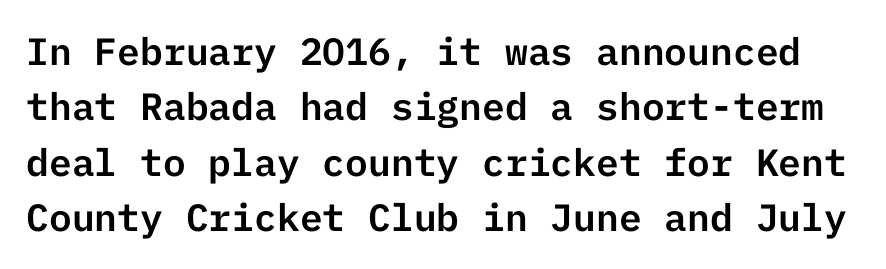
Q: Is the text italic (slanted)? A: No, it is upright.
Q: Is the typeface a serif or a sans-serif typeface? A: Sans-serif.
Q: Is the text underlined? A: No.
Q: Is the spacing between letters normal or unusually wide? A: Normal.
Q: Is the spacing between lines tight, normal or loose? A: Normal.
Q: Width (condensed, normal, or wide)? A: Normal.
Q: Stroke contrast? A: Low.
Q: x-height? A: Medium.
